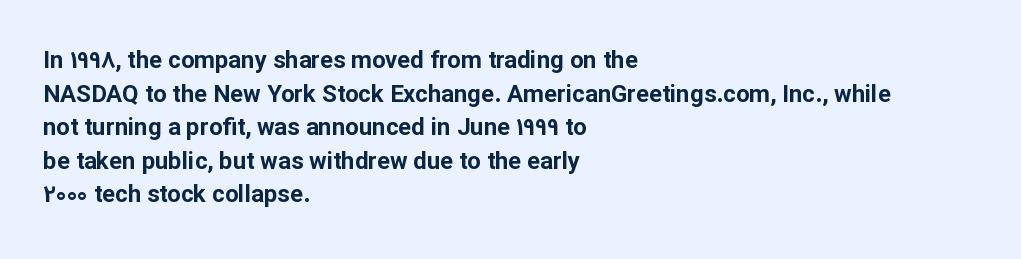
{"italic": "no", "bold": "yes", "underline": "no", "align": "left", "line_spacing": "normal", "line_spacing_ratio": 1.4, "letter_spacing": "normal", "letter_spacing_em": 0.0, "glyph_px": 24}
